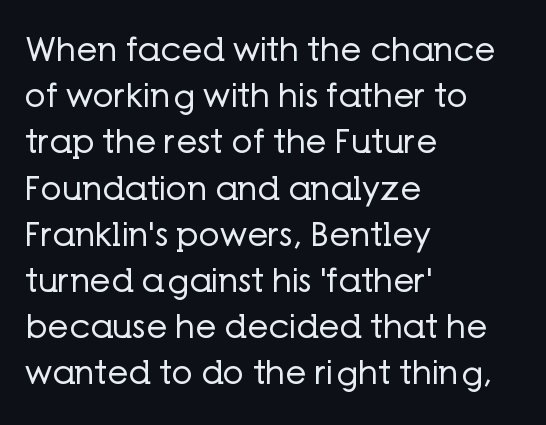
{"serif": "no", "italic": "no", "bold": "no", "weight": "regular", "width": "normal", "stroke_contrast": "low", "x_height": "medium", "monospaced": "no", "underline": "no", "align": "left", "line_spacing": "normal", "line_spacing_ratio": 1.4, "letter_spacing": "normal", "letter_spacing_em": 0.0, "glyph_px": 33}
